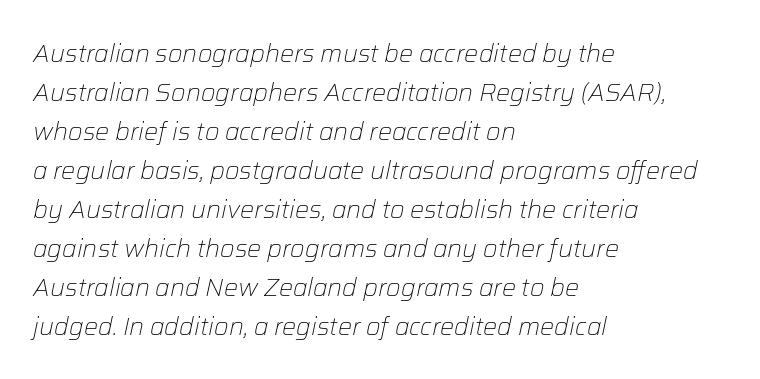
The letters look calm and open, with moderate or lighter stems. Spacing between characters is what you'd get straight out of the box. Looking at the ascenders, they clearly lean. Evenly set lines give the paragraph a standard silhouette.
